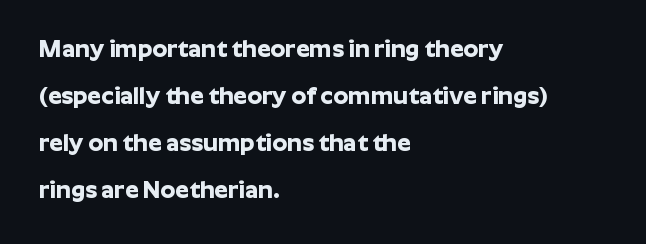
Caption: standard tracking, unaltered. Vertical strokes here are truly vertical. Whoever set this chose breathing room over compactness in the vertical rhythm. These lines stack with their left ends in a neat column. Summary of weight: heavy, a full bold. Descender tails drop into unmarked territory.
